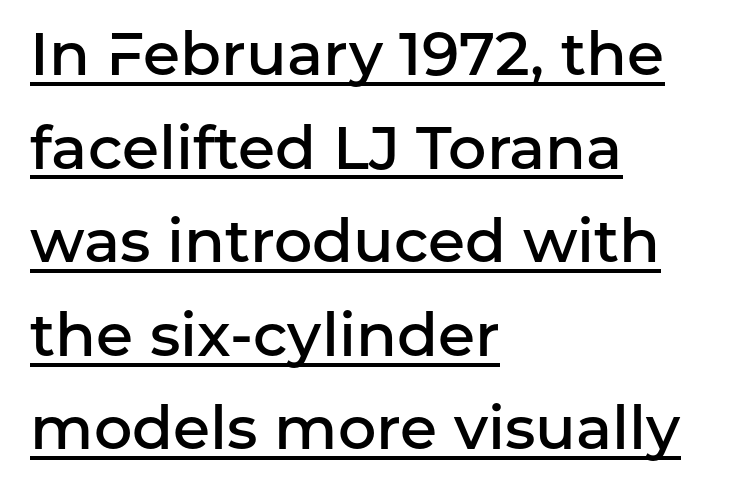
Vertical spacing — default. The font is running at a semibold setting, under full bold. The passage shown is typed in a proportional face where columns would drift. Ordinary non-slanted type is in use. The setting favours the left margin, as ordinary paragraphs usually do. Each word holds together tightly as a unit, with standard inter-letter gaps.
